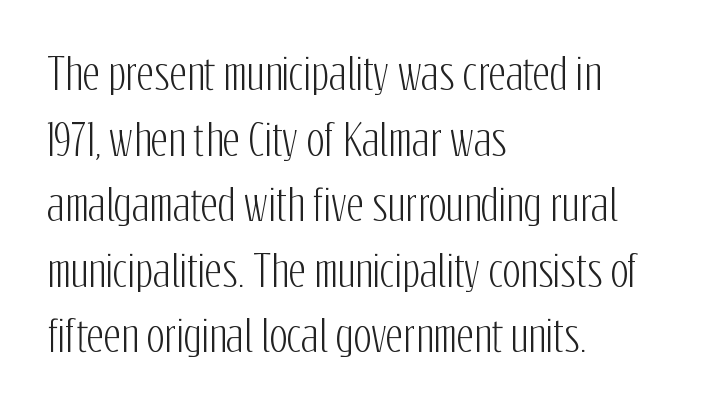
The rendering shows plain stroke endings on the letterforms — a sans-serif design. This rendering leaves character spacing at its baseline value. Every character sits straight up, as roman type does. The baseline area is clear. This sample has the flowing, uneven cadence of proportional lettering.
